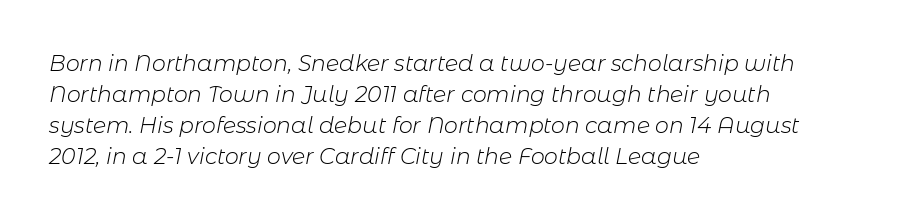
Reading down the column, the eye jumps a familiar distance to each next line. Default kerning and tracking; the words read as compact shapes. All the whitespace from short lines collects on the right. The area under the type is left untouched. Notice how the stems are inclined rather than vertical — that's the hallmark of italics. This is not heavy type; no bold has been used.
